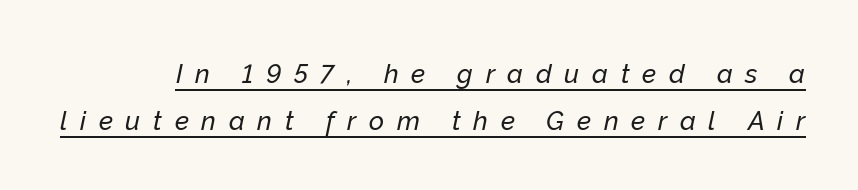
{"italic": "yes", "lean": "right", "slant_degrees": 12, "underline": "yes", "line_spacing_ratio": 1.79, "letter_spacing": "wide", "letter_spacing_em": 0.49, "glyph_px": 26}
